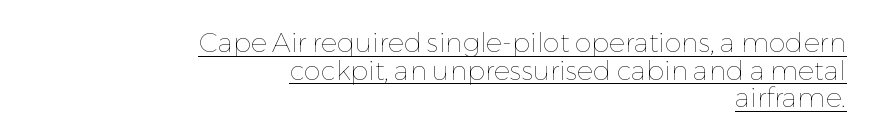
The image shows 27 px text type, upright; set right-aligned, tight line spacing (1.02x), normal letter spacing, underlined.
